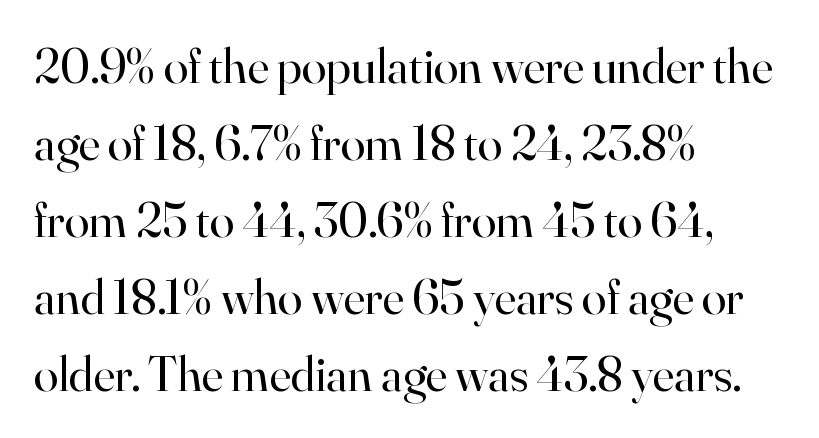
Does extra space separate the letters? No, they use regular spacing. These lines are rendered in a variable-pitch font. The passage shown is not bold in any degree. A roman cut, with each character standing at attention. Is there much room between lines? A standard amount, neither cramped nor airy. The zone under the glyphs is completely vacant.
